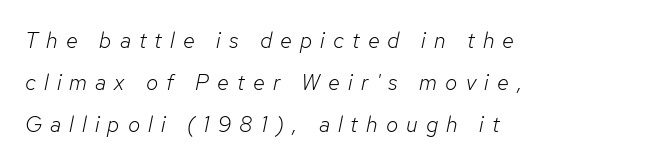
{"italic": "yes", "lean": "right", "slant_degrees": 12, "bold": "no", "underline": "no", "align": "left", "line_spacing": "loose", "line_spacing_ratio": 1.9, "letter_spacing": "wide", "letter_spacing_em": 0.37, "glyph_px": 22}
